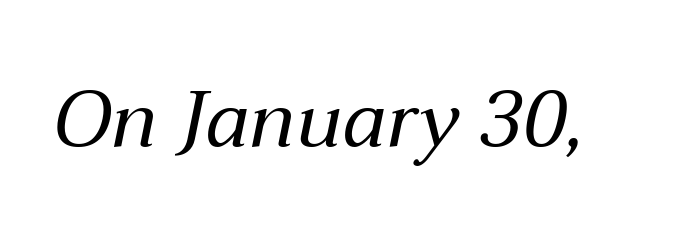
{"italic": "yes", "lean": "right", "slant_degrees": 12, "bold": "no", "weight": "regular", "width": "normal", "stroke_contrast": "medium", "x_height": "medium", "monospaced": "no", "underline": "no", "letter_spacing": "normal", "letter_spacing_em": 0.0, "glyph_px": 79}
